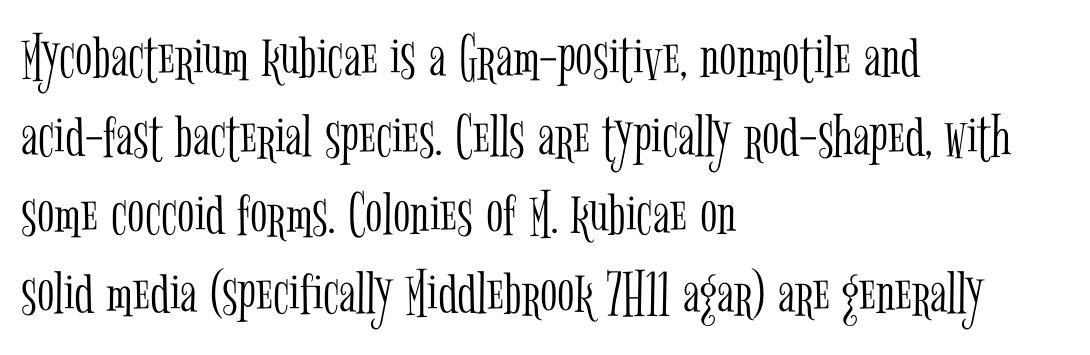
Weight class: somewhere from thin through regular. The passage shown is not underscored anywhere. The passage shown is typeset with a serif family. This is the regular roman posture of the typeface. This sample has the flowing, uneven cadence of proportional lettering. Left-aligned paragraph, ragged on the right.
